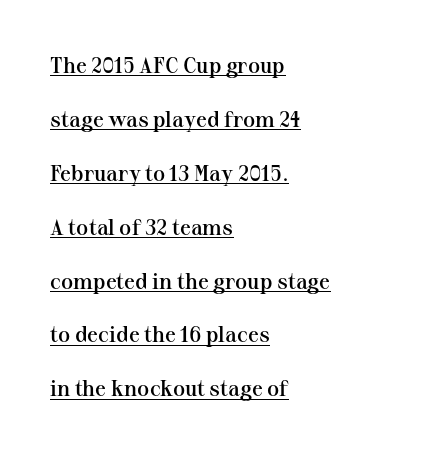
Q: Is the text bold? A: Semi-bold.
Q: Is the text italic (slanted)? A: No, it is upright.
Q: Is the text underlined? A: Yes.
Q: How is the paragraph aligned? A: Left-aligned.
Q: Is the spacing between letters normal or unusually wide? A: Normal.
Q: Is the spacing between lines tight, normal or loose? A: Loose.
